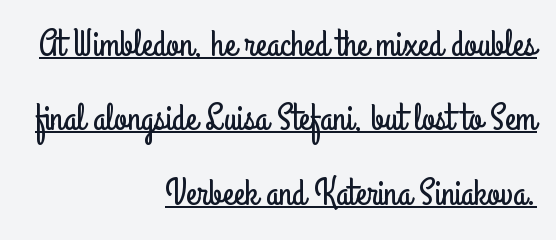
{"serif": "no", "width": "condensed", "stroke_contrast": "low", "x_height": "small", "monospaced": "no", "underline": "yes", "align": "right", "line_spacing": "loose", "line_spacing_ratio": 2.01, "letter_spacing": "normal", "letter_spacing_em": 0.0, "glyph_px": 37}
